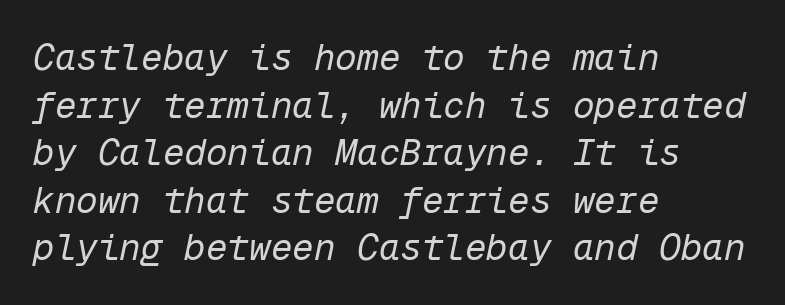
{"italic": "yes", "lean": "right", "slant_degrees": 12, "bold": "no", "weight": "regular", "width": "normal", "stroke_contrast": "low", "x_height": "medium", "monospaced": "yes", "underline": "no", "align": "left", "line_spacing": "normal", "line_spacing_ratio": 1.32, "letter_spacing": "normal", "letter_spacing_em": 0.0, "glyph_px": 36}
